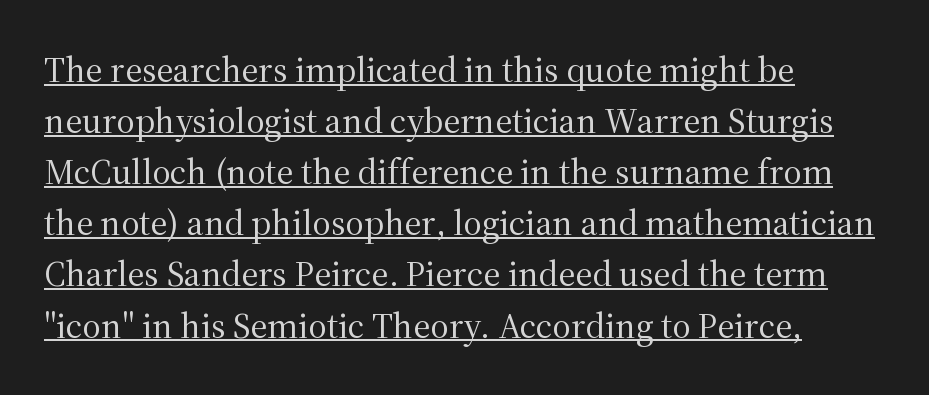
Q: Is the text bold? A: No.
Q: Is the text italic (slanted)? A: No, it is upright.
Q: Is the typeface a serif or a sans-serif typeface? A: Serif.
Q: Is the text underlined? A: Yes.
Q: How is the paragraph aligned? A: Left-aligned.
Q: Is the spacing between letters normal or unusually wide? A: Normal.
Q: Is the spacing between lines tight, normal or loose? A: Normal.
Q: Width (condensed, normal, or wide)? A: Normal.
Q: Stroke contrast? A: Medium.
Q: x-height? A: Medium.
Q: Monospaced? A: No.
